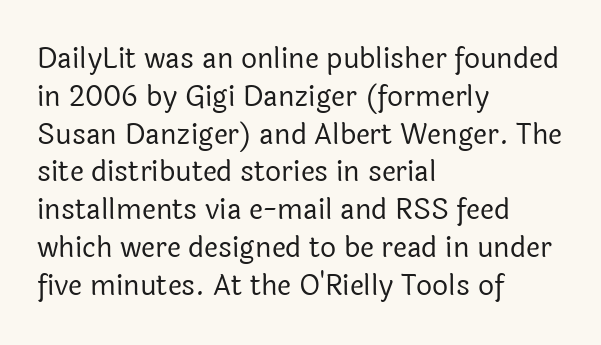
Type style note: lacks serifs. The baseline area is clear. A typesetter would mark this as roman, not italic. Each letter keeps its own natural width here, so spacing adapts to shape. No chunkiness to these letters — they're not bold. Observe the ordinary spacing: letters are neighbours, not strangers.
